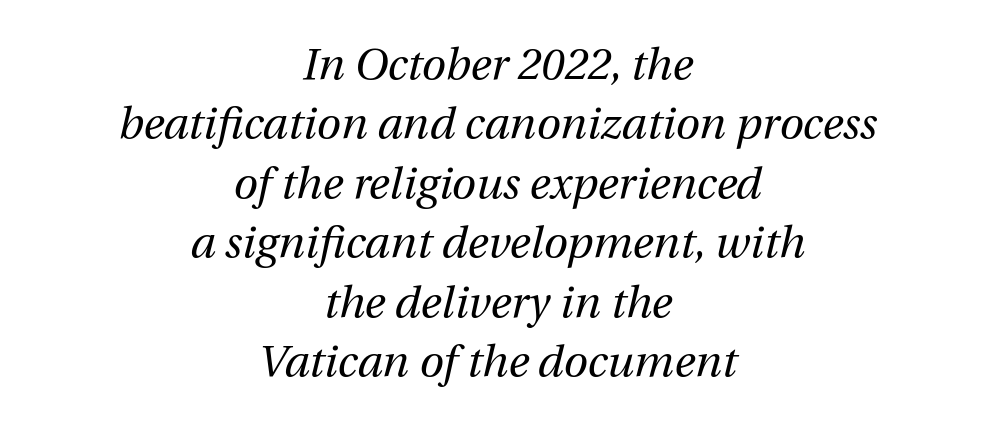
The image shows 44 px regular-weight type, italic (leaning right); set centered, normal line spacing (1.35x), normal letter spacing, not underlined; medium stroke contrast and a medium x-height.
